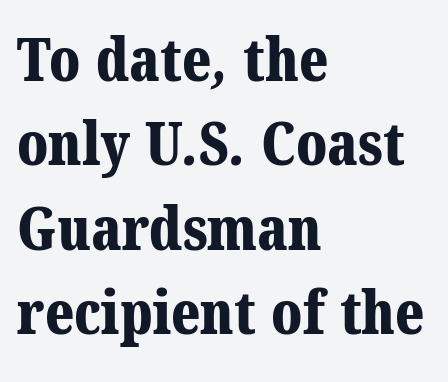
The image shows 59 px bold serif type; set left-aligned, normal line spacing (1.43x), normal letter spacing, not underlined; medium stroke contrast and a medium x-height.
